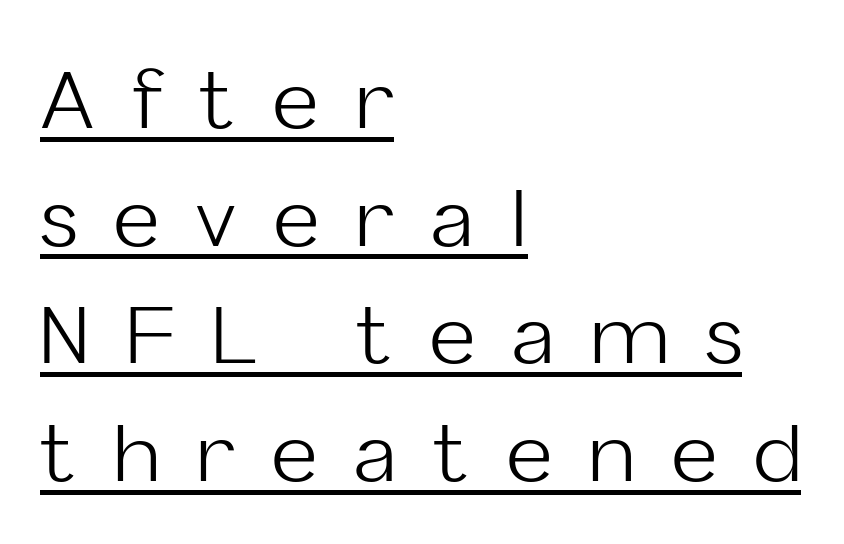
The image shows 79 px light sans-serif type, upright; set left-aligned, normal line spacing (1.49x), unusually wide letter spacing (+0.47 em), underlined; low stroke contrast and a medium x-height.
